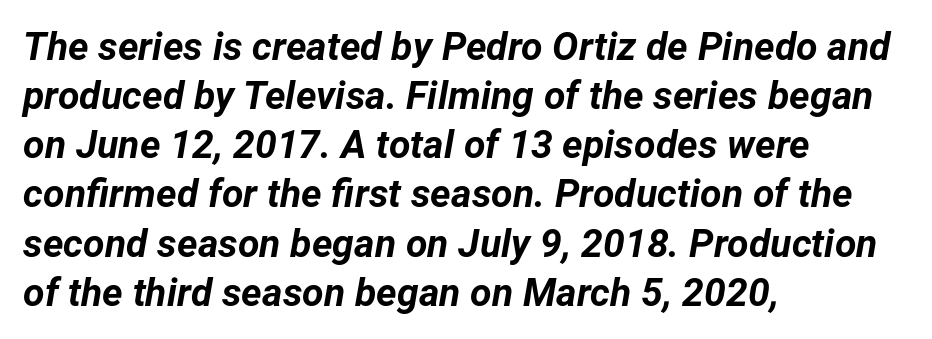
The image shows 39 px bold type, italic (leaning right); set left-aligned, normal line spacing (1.26x), normal letter spacing, not underlined; low stroke contrast and a medium x-height.
